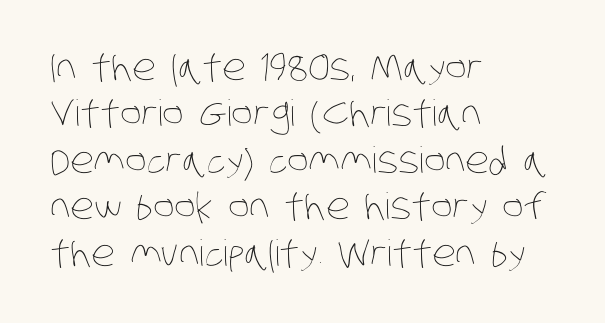
The image shows 36 px thin, condensed type; set left-aligned, normal line spacing (1.29x), normal letter spacing, not underlined; low stroke contrast and a large x-height.
